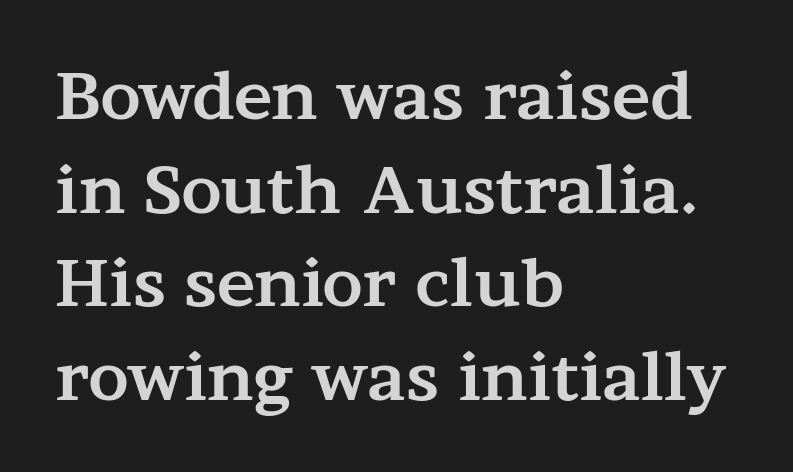
{"serif": "yes", "italic": "no", "bold": "yes", "weight": "bold", "width": "wide", "stroke_contrast": "medium", "x_height": "medium", "monospaced": "no", "underline": "no", "align": "left", "line_spacing": "normal", "line_spacing_ratio": 1.44, "letter_spacing": "normal", "letter_spacing_em": 0.0, "glyph_px": 65}
